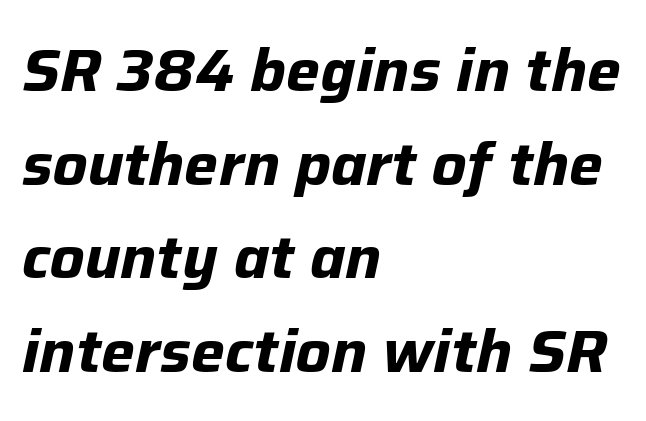
The image shows 60 px bold type, italic (leaning right); set left-aligned, normal line spacing (1.56x), normal letter spacing, not underlined; low stroke contrast and a medium x-height.
